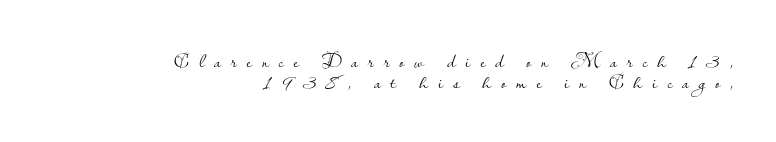
Q: Is the text bold? A: No.
Q: Is the text italic (slanted)? A: Yes.
Q: Is the text underlined? A: No.
Q: How is the paragraph aligned? A: Right-aligned.
Q: Is the spacing between letters normal or unusually wide? A: Unusually wide.
Q: Is the spacing between lines tight, normal or loose? A: Tight.
